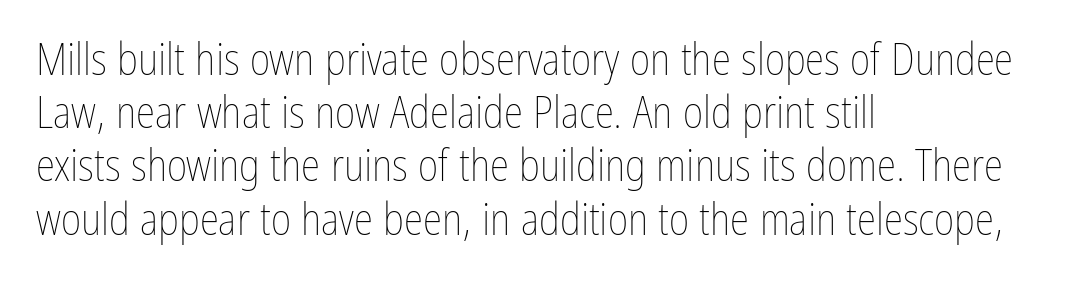
Q: Is the text bold? A: No.
Q: Is the text italic (slanted)? A: No, it is upright.
Q: Is the text underlined? A: No.
Q: How is the paragraph aligned? A: Left-aligned.
Q: Is the spacing between letters normal or unusually wide? A: Normal.
Q: Width (condensed, normal, or wide)? A: Condensed.
Q: Stroke contrast? A: Low.
Q: x-height? A: Medium.
Q: Monospaced? A: No.
